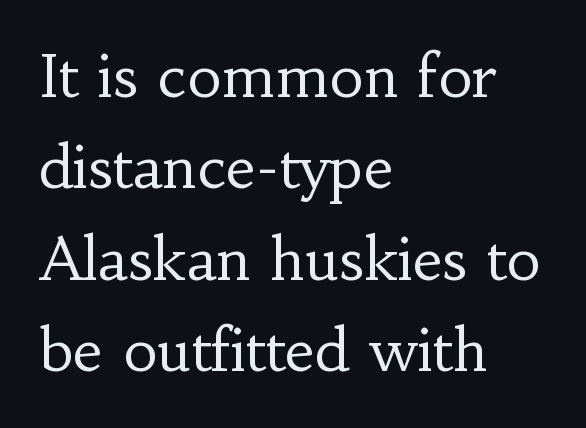
{"serif": "yes", "italic": "no", "bold": "no", "weight": "regular", "width": "normal", "stroke_contrast": "low", "x_height": "small", "monospaced": "no", "underline": "no", "align": "left", "line_spacing": "normal", "line_spacing_ratio": 1.55, "letter_spacing": "normal", "letter_spacing_em": 0.0, "glyph_px": 59}
